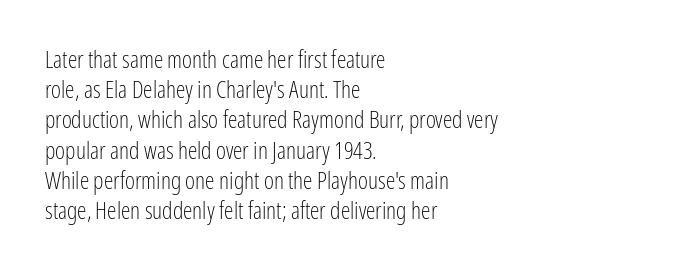
The weight would be labelled regular, book, light, or lighter still. Every stem runs plumb, perpendicular to the baseline. Descender tails drop into unmarked territory. One glance says typical: line gaps are just what's usual.
